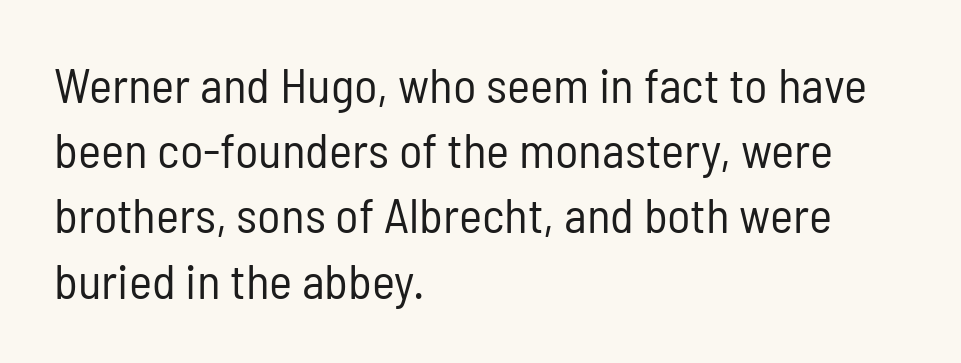
Unlike a traditional serif, this face leaves its strokes unadorned. Honestly, there is no underline to notice here at all. A classic flush-left, rag-right setting is used for this passage. Short note: letters normally spaced.
